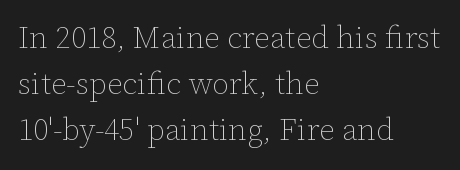
Q: Is the text bold? A: No.
Q: Is the text italic (slanted)? A: No, it is upright.
Q: Is the text underlined? A: No.
Q: How is the paragraph aligned? A: Left-aligned.
Q: Is the spacing between letters normal or unusually wide? A: Normal.
Q: Is the spacing between lines tight, normal or loose? A: Normal.
Q: Width (condensed, normal, or wide)? A: Normal.
Q: Stroke contrast? A: Low.
Q: x-height? A: Medium.
Q: Monospaced? A: No.
